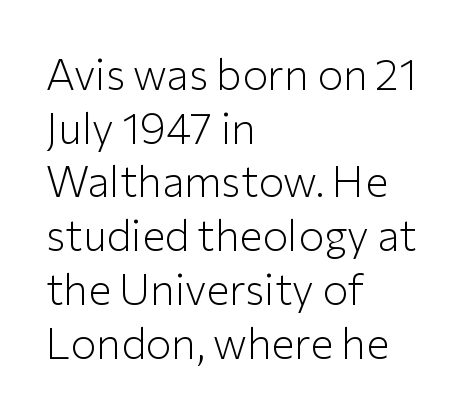
The image shows 43 px light sans-serif type, upright; set left-aligned, normal line spacing (1.25x), normal letter spacing, not underlined; low stroke contrast and a medium x-height.
